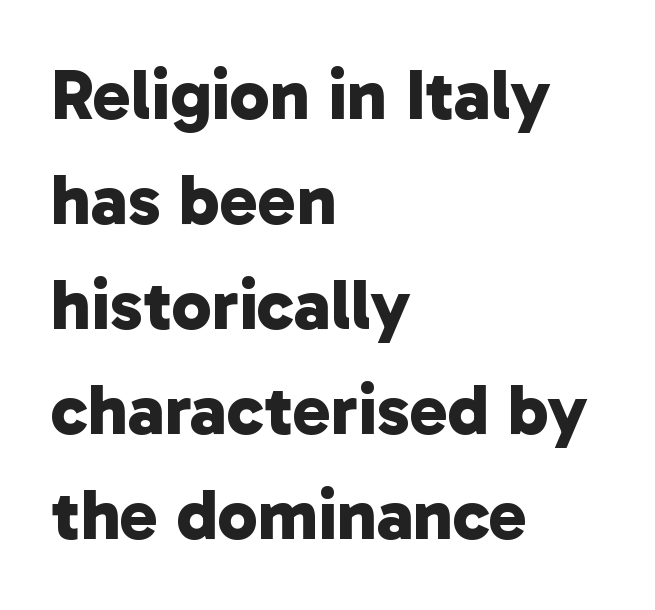
{"serif": "no", "bold": "yes", "weight": "bold", "width": "normal", "stroke_contrast": "low", "x_height": "medium", "monospaced": "no", "underline": "no", "align": "left", "line_spacing": "normal", "line_spacing_ratio": 1.46, "letter_spacing": "normal", "letter_spacing_em": 0.0, "glyph_px": 72}
